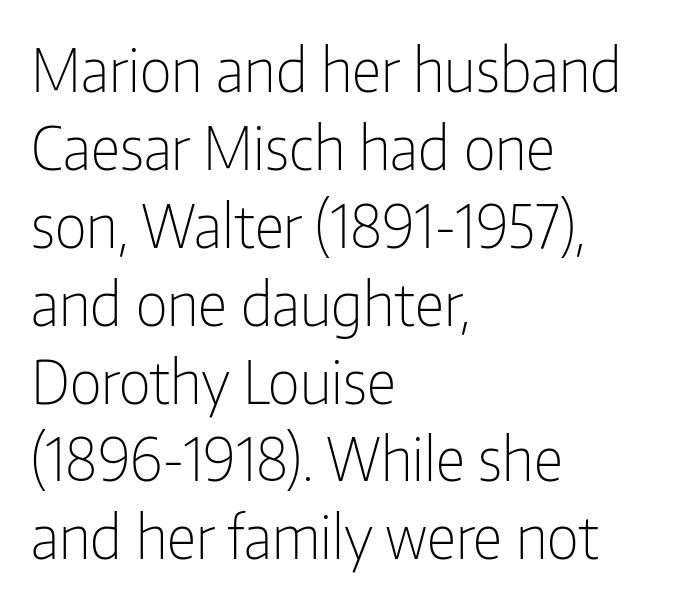
The rendering anchors every line to the left-hand side. Bare-footed words on every line. Posture: straight, roman, zero tilt. Compared with a typical body face, this is equally light or lighter still. Each letter's strokes conclude bluntly, with no projecting serifs. Students, note that the glyphs here touch the page at normal intervals.
